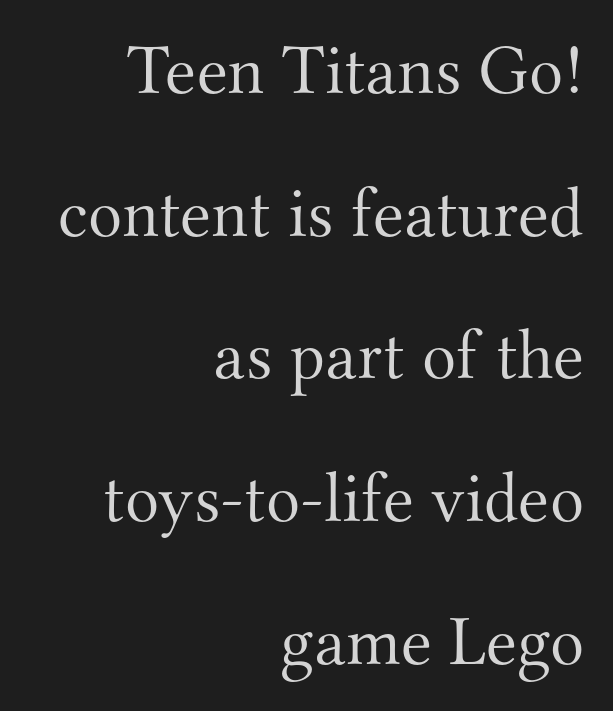
Q: Is the text bold? A: No.
Q: Is the text italic (slanted)? A: No, it is upright.
Q: Is the typeface a serif or a sans-serif typeface? A: Serif.
Q: Is the text underlined? A: No.
Q: How is the paragraph aligned? A: Right-aligned.
Q: Is the spacing between letters normal or unusually wide? A: Normal.
Q: Is the spacing between lines tight, normal or loose? A: Loose.
Q: Width (condensed, normal, or wide)? A: Normal.
Q: Stroke contrast? A: Medium.
Q: x-height? A: Small.
Q: Monospaced? A: No.
